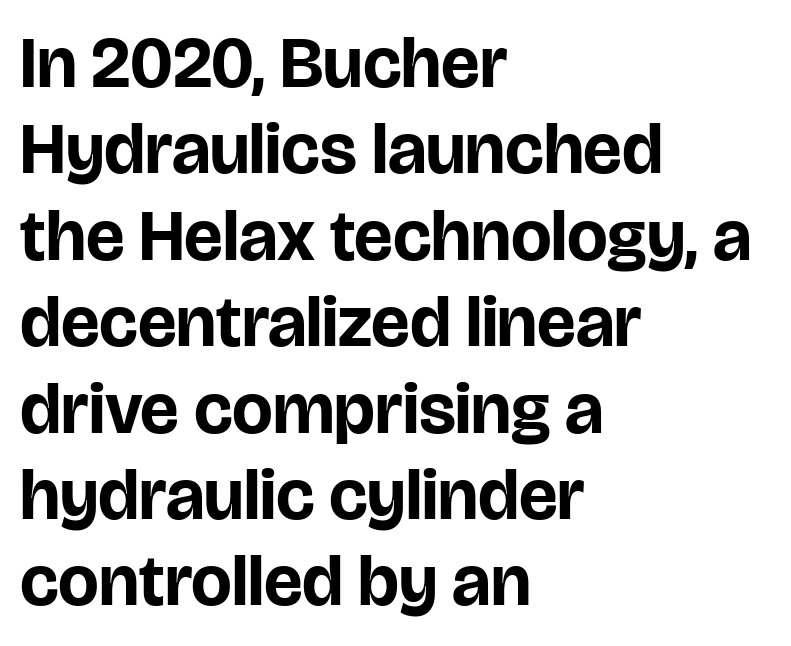
{"serif": "no", "italic": "no", "bold": "yes", "weight": "bold", "width": "normal", "stroke_contrast": "low", "x_height": "large", "monospaced": "no", "underline": "no", "align": "left", "line_spacing_ratio": 1.2, "letter_spacing": "normal", "letter_spacing_em": 0.0, "glyph_px": 72}
